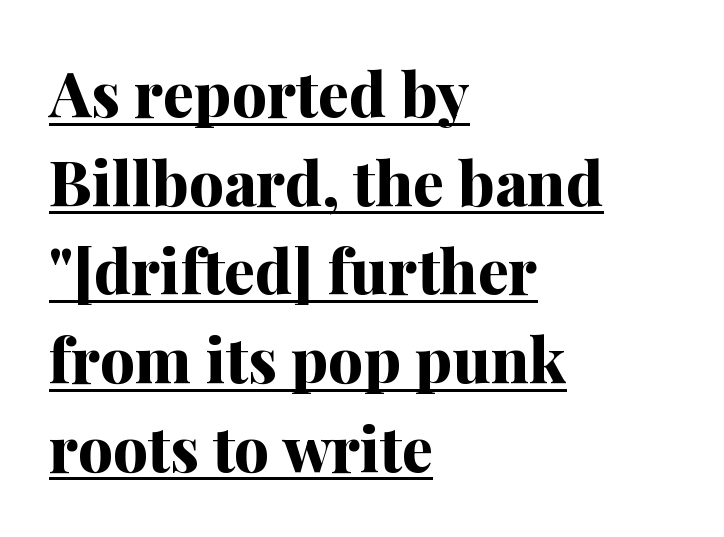
Q: Is the text bold? A: Yes.
Q: Is the text italic (slanted)? A: No, it is upright.
Q: Is the typeface a serif or a sans-serif typeface? A: Serif.
Q: Is the text underlined? A: Yes.
Q: How is the paragraph aligned? A: Left-aligned.
Q: Is the spacing between letters normal or unusually wide? A: Normal.
Q: Is the spacing between lines tight, normal or loose? A: Normal.
Q: Width (condensed, normal, or wide)? A: Normal.
Q: Stroke contrast? A: Medium.
Q: x-height? A: Medium.
Q: Monospaced? A: No.
